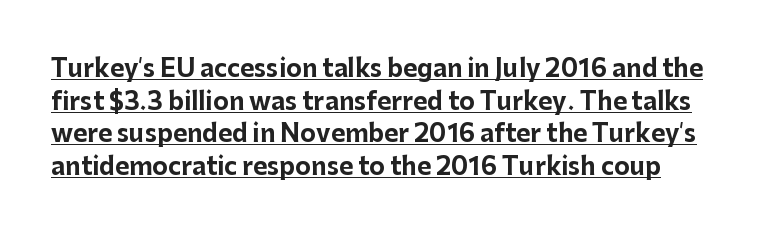
I'd describe the lettering as bold — thick and assertive. The block of text has a typical density, with ordinary space between rows. These lines were composed using upright roman letters. The tracking reads as untouched default to a designer's eye.
